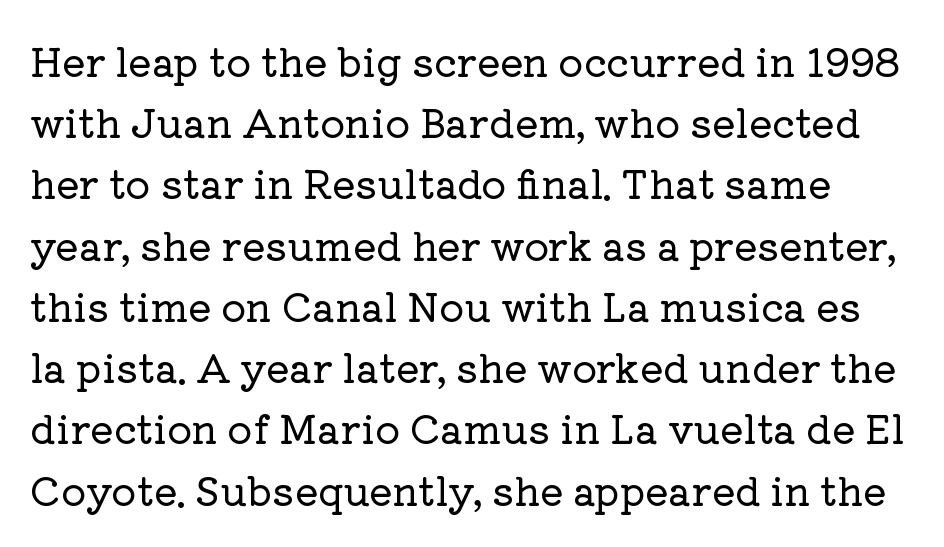
Q: Is the text italic (slanted)? A: No, it is upright.
Q: Is the typeface a serif or a sans-serif typeface? A: Serif.
Q: Is the text underlined? A: No.
Q: Is the spacing between letters normal or unusually wide? A: Normal.
Q: Is the spacing between lines tight, normal or loose? A: Normal.
Q: Width (condensed, normal, or wide)? A: Normal.
Q: Stroke contrast? A: Low.
Q: x-height? A: Medium.
Q: Monospaced? A: No.
